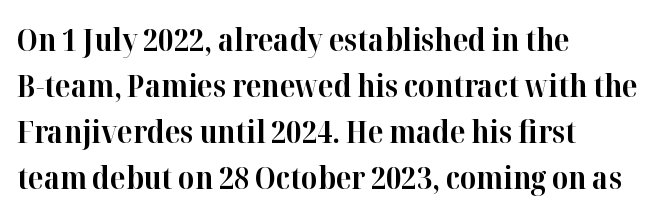
Plain, unruled lines of type. This sample keeps an unexceptional amount of space between lines. The characters display serif detailing at their extremities. Line starts are locked; line ends wander. Nope, not italic — everything's standing straight. Compared with typical body copy, the letter spacing here is the same.
